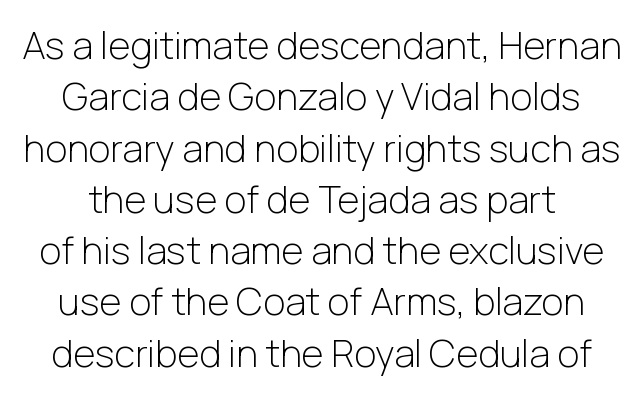
The image shows 38 px light sans-serif type, upright; set normal line spacing (1.35x), normal letter spacing, not underlined; low stroke contrast and a medium x-height.
